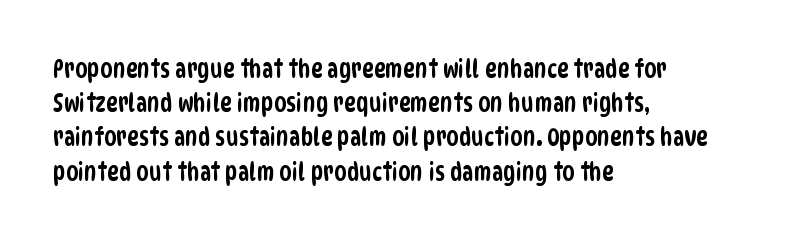
{"underline": "no", "align": "left", "line_spacing": "normal", "line_spacing_ratio": 1.37, "letter_spacing": "normal", "letter_spacing_em": 0.0, "glyph_px": 25}
